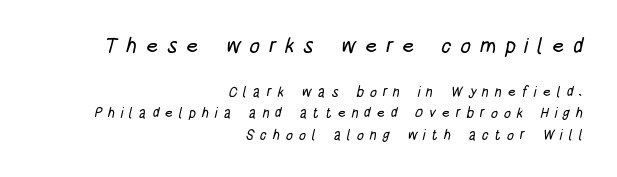
{"underline": "no", "align": "right", "line_spacing": "normal", "line_spacing_ratio": 1.53, "letter_spacing": "wide", "letter_spacing_em": 0.41, "larger_block": "first", "size_ratio": 1.5, "glyph_px": 21}
